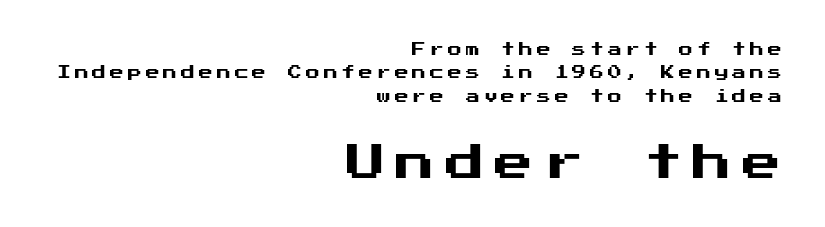
The image shows 39 px sans-serif type, upright; set right-aligned, normal line spacing (1.67x), unusually wide letter spacing (+0.27 em), not underlined; the second (bottom) block is 2.79x larger; medium stroke contrast and a medium x-height.
